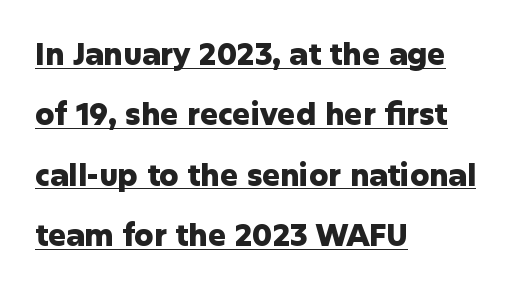
Q: Is the text bold? A: Yes.
Q: Is the text italic (slanted)? A: No, it is upright.
Q: Is the typeface a serif or a sans-serif typeface? A: Sans-serif.
Q: Is the text underlined? A: Yes.
Q: How is the paragraph aligned? A: Left-aligned.
Q: Is the spacing between letters normal or unusually wide? A: Normal.
Q: Is the spacing between lines tight, normal or loose? A: Loose.
Q: Width (condensed, normal, or wide)? A: Normal.
Q: Stroke contrast? A: Low.
Q: x-height? A: Medium.
Q: Monospaced? A: No.
